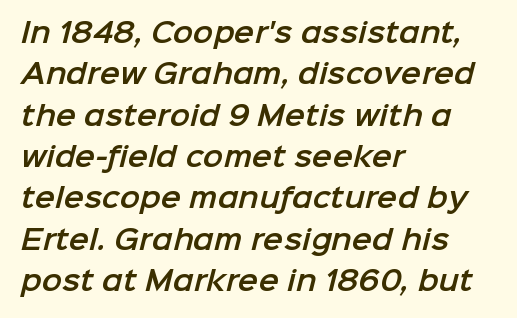
Q: Is the text underlined? A: No.
Q: How is the paragraph aligned? A: Left-aligned.
Q: Is the spacing between letters normal or unusually wide? A: Normal.
Q: Is the spacing between lines tight, normal or loose? A: Normal.
